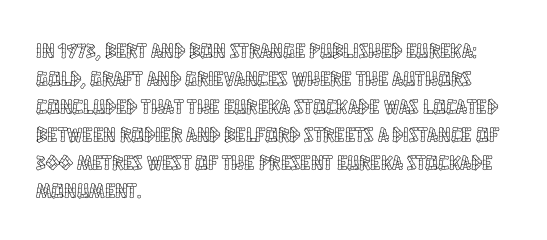
The image shows 21 px text type, upright; set left-aligned, normal line spacing (1.33x), normal letter spacing, not underlined.
